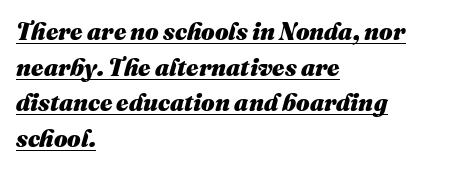
Q: Is the text bold? A: Yes.
Q: Is the text italic (slanted)? A: Yes, it leans right by about 16 degrees.
Q: Is the text underlined? A: Yes.
Q: How is the paragraph aligned? A: Left-aligned.
Q: Is the spacing between letters normal or unusually wide? A: Normal.
Q: Is the spacing between lines tight, normal or loose? A: Normal.
